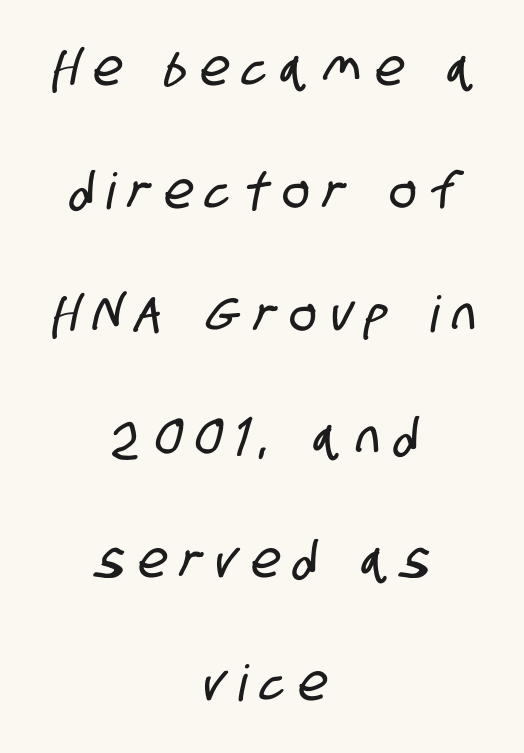
The image shows 50 px condensed sans-serif type; set centered, loose line spacing (2.46x), unusually wide letter spacing (+0.29 em), not underlined; low stroke contrast and a large x-height.
